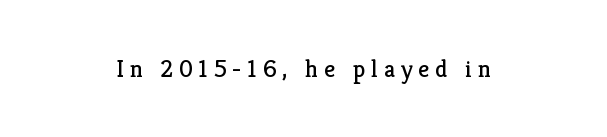
{"italic": "no", "bold": "no", "underline": "no", "align": "center", "letter_spacing": "wide", "letter_spacing_em": 0.23, "glyph_px": 25}
